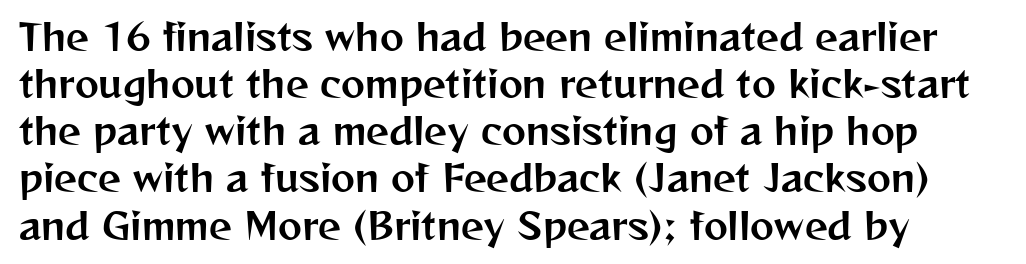
The image shows 36 px sans-serif type, upright; set normal line spacing (1.31x), normal letter spacing, not underlined; medium stroke contrast and a medium x-height.
